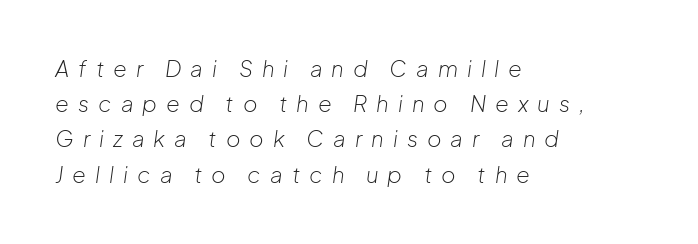
The words here are not underlined. Quick note: interline space is typical. The strokes carry an ordinary text weight at most. Glyph-to-glyph distance is far greater than everyday printed text. These lines were composed using italics. Teacher's note: observe the even left margin — that is flush-left alignment.
